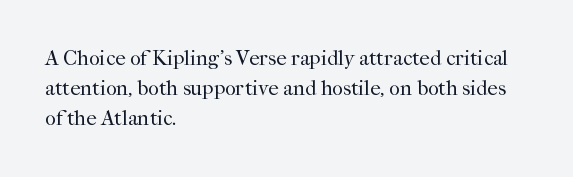
Q: Is the text bold? A: No.
Q: Is the text italic (slanted)? A: No, it is upright.
Q: Is the text underlined? A: No.
Q: How is the paragraph aligned? A: Left-aligned.
Q: Is the spacing between letters normal or unusually wide? A: Normal.
Q: Is the spacing between lines tight, normal or loose? A: Normal.
